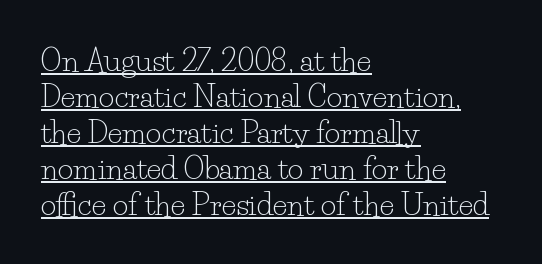
The image shows 30 px light serif type, upright; set left-aligned, line spacing 1.2x, normal letter spacing, underlined; low stroke contrast and a small x-height.
